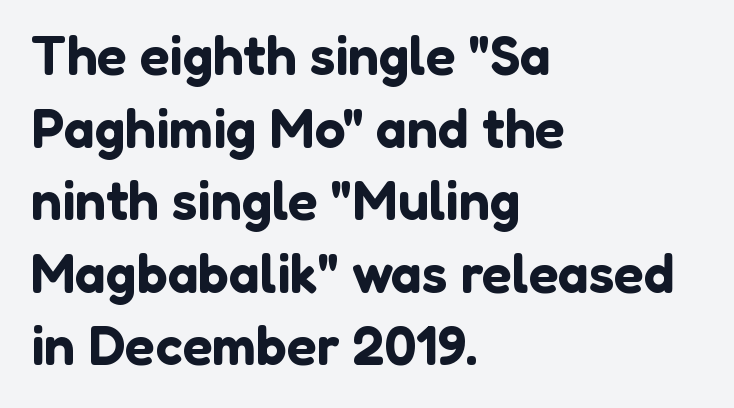
The image shows 55 px sans-serif type, upright; set left-aligned, normal line spacing (1.32x), normal letter spacing, not underlined; low stroke contrast and a medium x-height.
